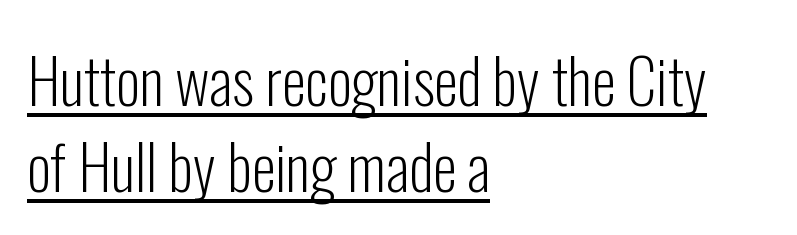
Q: Is the text bold? A: No.
Q: Is the text italic (slanted)? A: No, it is upright.
Q: Is the typeface a serif or a sans-serif typeface? A: Sans-serif.
Q: Is the text underlined? A: Yes.
Q: How is the paragraph aligned? A: Left-aligned.
Q: Is the spacing between letters normal or unusually wide? A: Normal.
Q: Is the spacing between lines tight, normal or loose? A: Normal.
Q: Width (condensed, normal, or wide)? A: Condensed.
Q: Stroke contrast? A: Low.
Q: x-height? A: Medium.
Q: Monospaced? A: No.
